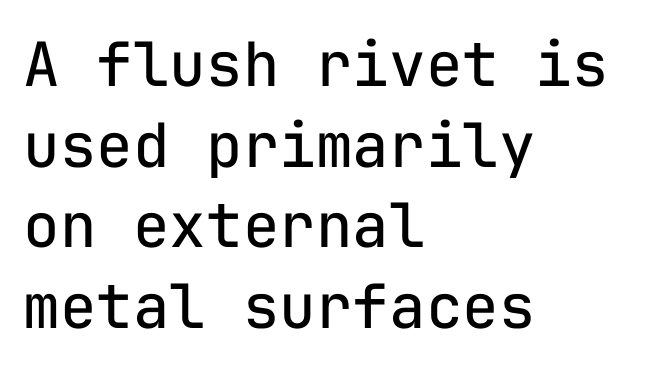
Q: Is the text bold? A: No.
Q: Is the text italic (slanted)? A: No, it is upright.
Q: Is the typeface a serif or a sans-serif typeface? A: Sans-serif.
Q: Is the text underlined? A: No.
Q: How is the paragraph aligned? A: Left-aligned.
Q: Is the spacing between letters normal or unusually wide? A: Normal.
Q: Is the spacing between lines tight, normal or loose? A: Normal.
Q: Width (condensed, normal, or wide)? A: Normal.
Q: Stroke contrast? A: Low.
Q: x-height? A: Medium.
Q: Monospaced? A: Yes.
